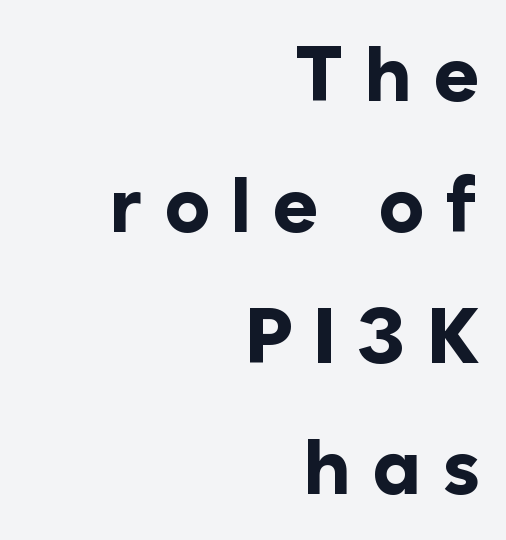
{"serif": "no", "italic": "no", "bold": "yes", "weight": "bold", "width": "normal", "stroke_contrast": "low", "x_height": "medium", "monospaced": "no", "underline": "no", "align": "right", "line_spacing": "normal", "line_spacing_ratio": 1.7, "letter_spacing": "wide", "letter_spacing_em": 0.27, "glyph_px": 77}
